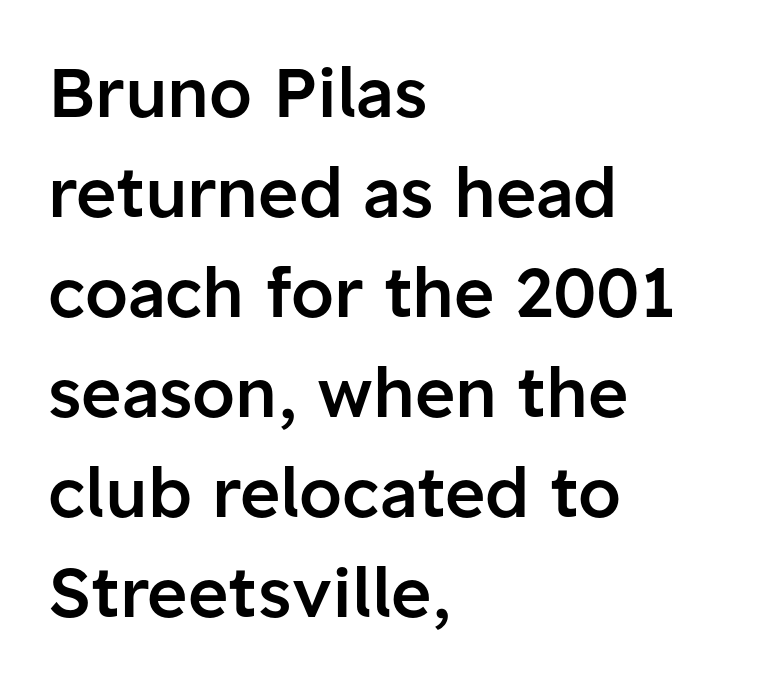
There is no visible air inserted between adjacent glyphs. The area under the type is left untouched. Do the characters align in a grid? No, the font is proportional. The text block is weighted toward the left margin, trailing off unevenly rightward. A sans-serif font was chosen for this passage.
